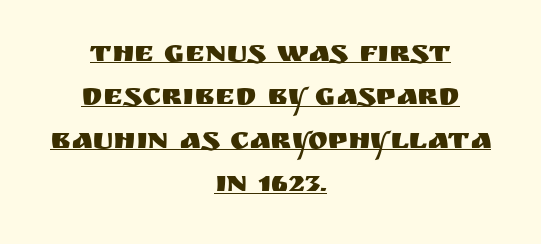
{"serif": "no", "italic": "no", "width": "normal", "stroke_contrast": "medium", "x_height": "large", "monospaced": "no", "underline": "yes", "align": "center", "line_spacing": "normal", "line_spacing_ratio": 1.45, "letter_spacing": "normal", "letter_spacing_em": 0.0, "glyph_px": 30}
